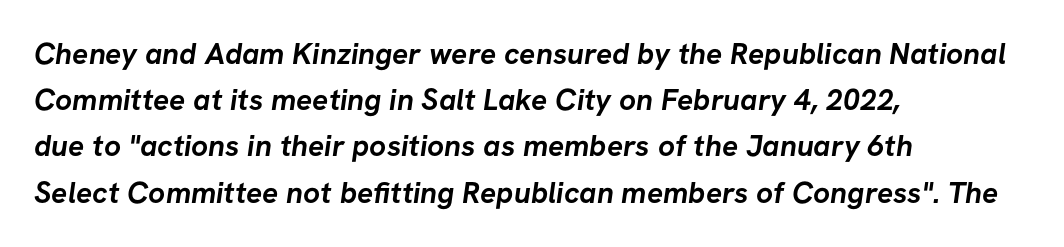
Q: Is the text bold? A: Yes.
Q: Is the typeface a serif or a sans-serif typeface? A: Sans-serif.
Q: Is the text underlined? A: No.
Q: How is the paragraph aligned? A: Left-aligned.
Q: Is the spacing between letters normal or unusually wide? A: Normal.
Q: Is the spacing between lines tight, normal or loose? A: Normal.
Q: Width (condensed, normal, or wide)? A: Normal.
Q: Stroke contrast? A: Low.
Q: x-height? A: Medium.
Q: Monospaced? A: No.
